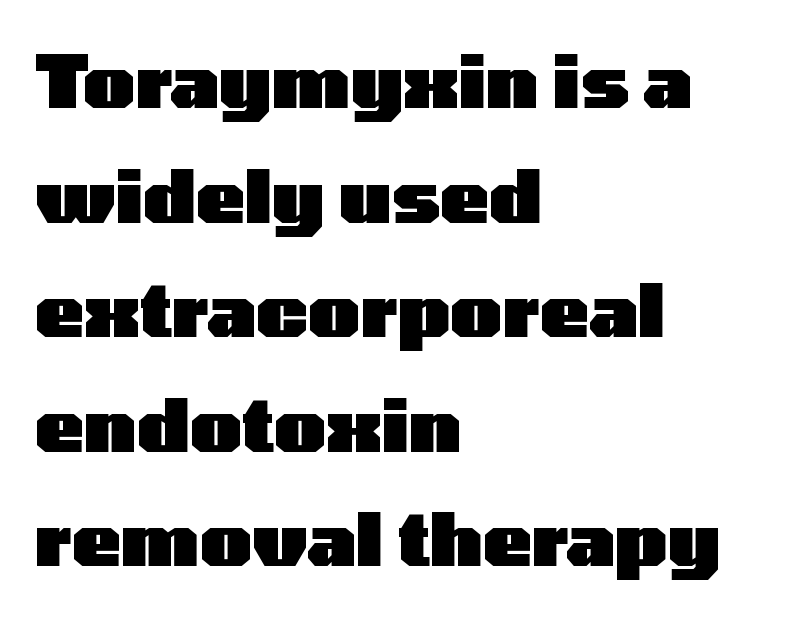
Casual observation: everything's shoved over to the left. The designer went with a sans here, leaving each stem footless. This sample keeps an unexceptional amount of space between lines. Does extra space separate the letters? No, they use regular spacing. Do the characters align in a grid? No, the font is proportional. Ascenders rise straight up at ninety degrees.
